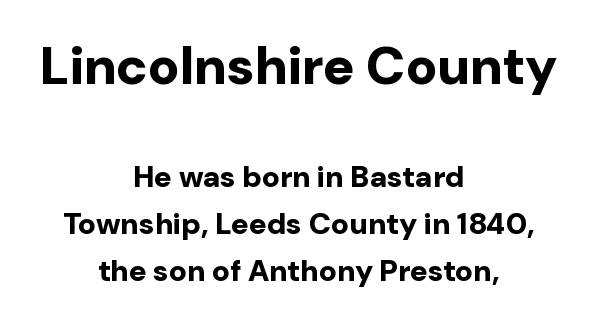
Q: Is the text bold? A: Yes.
Q: Is the text italic (slanted)? A: No, it is upright.
Q: Is the typeface a serif or a sans-serif typeface? A: Sans-serif.
Q: Is the text underlined? A: No.
Q: How is the paragraph aligned? A: Centered.
Q: Is the spacing between letters normal or unusually wide? A: Normal.
Q: Is the spacing between lines tight, normal or loose? A: Normal.
Q: Which block of text is set in a larger size, the first (top) or the second (bottom)? A: The first (top) one.
Q: Width (condensed, normal, or wide)? A: Normal.
Q: Stroke contrast? A: Low.
Q: x-height? A: Medium.
Q: Monospaced? A: No.
